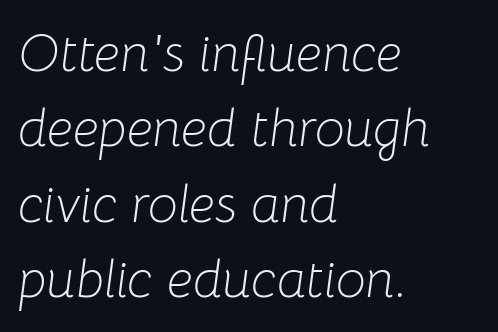
The image shows 53 px light type, italic (leaning right); set left-aligned, normal line spacing (1.42x), normal letter spacing, not underlined; low stroke contrast and a medium x-height.
